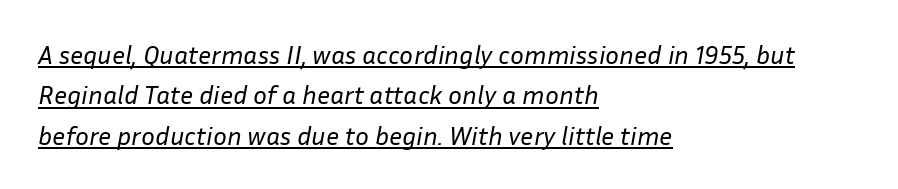
{"italic": "yes", "lean": "right", "slant_degrees": 10, "bold": "no", "underline": "yes", "align": "left", "line_spacing": "normal", "line_spacing_ratio": 1.55, "letter_spacing": "normal", "letter_spacing_em": 0.0, "glyph_px": 26}
